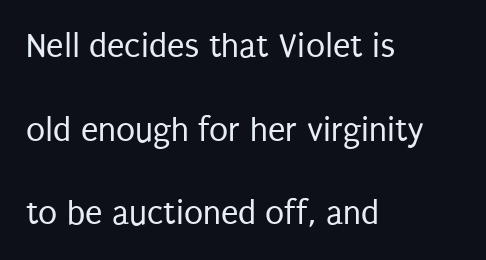
{"serif": "no", "italic": "no", "bold": "no", "weight": "regular", "width": "condensed", "stroke_contrast": "low", "x_height": "large", "monospaced": "no", "underline": "no", "align": "left", "line_spacing": "loose", "line_spacing_ratio": 2.39, "letter_spacing": "normal", "letter_spacing_em": 0.0, "glyph_px": 35}
